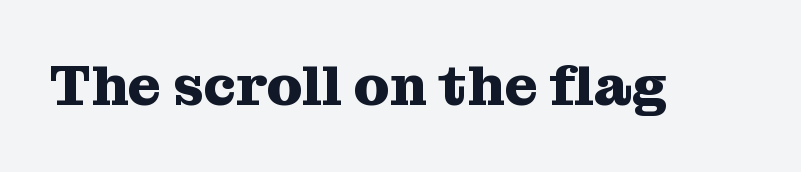
The image shows 57 px heavy serif type, upright; set normal letter spacing, not underlined; medium stroke contrast and a medium x-height.
